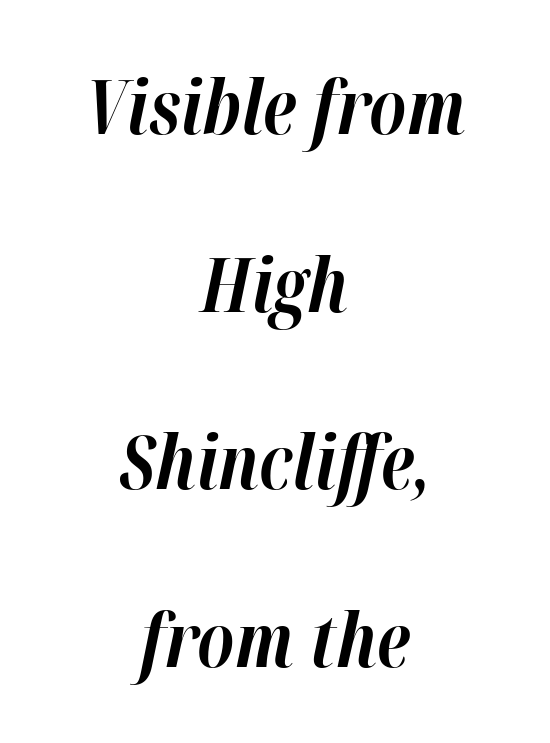
{"italic": "yes", "lean": "right", "slant_degrees": 12, "bold": "yes", "weight": "bold", "width": "normal", "stroke_contrast": "high", "x_height": "medium", "monospaced": "no", "underline": "no", "align": "center", "line_spacing": "loose", "line_spacing_ratio": 2.4, "letter_spacing": "normal", "letter_spacing_em": 0.0, "glyph_px": 74}
